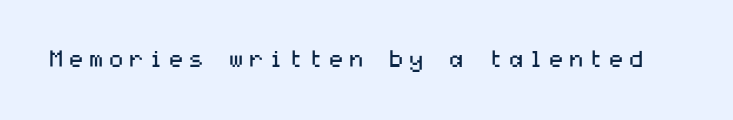
Q: Is the text bold? A: No.
Q: Is the text italic (slanted)? A: No, it is upright.
Q: Is the text underlined? A: No.
